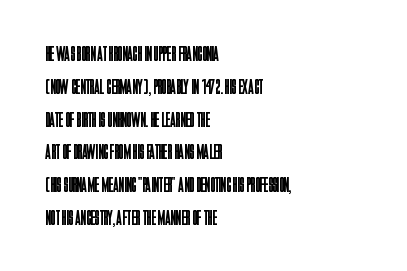
{"italic": "no", "bold": "no", "underline": "no", "align": "left", "line_spacing": "normal", "line_spacing_ratio": 1.56, "letter_spacing": "normal", "letter_spacing_em": 0.0, "glyph_px": 21}
